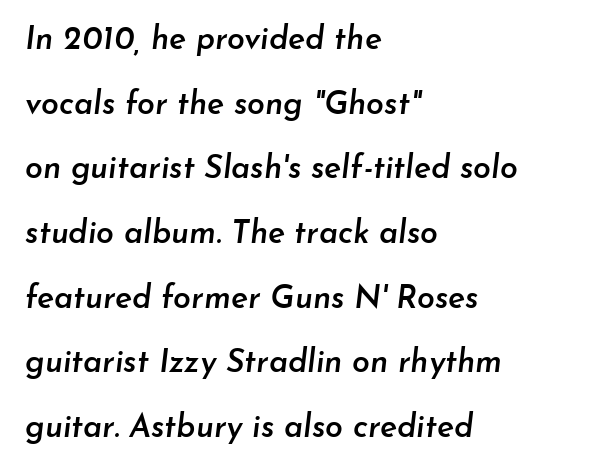
Q: Is the text bold? A: Semi-bold.
Q: Is the text italic (slanted)? A: Yes, it leans right by about 7 degrees.
Q: Is the text underlined? A: No.
Q: How is the paragraph aligned? A: Left-aligned.
Q: Is the spacing between letters normal or unusually wide? A: Normal.
Q: Is the spacing between lines tight, normal or loose? A: Loose.
Q: Width (condensed, normal, or wide)? A: Normal.
Q: Stroke contrast? A: Low.
Q: x-height? A: Small.
Q: Monospaced? A: No.
